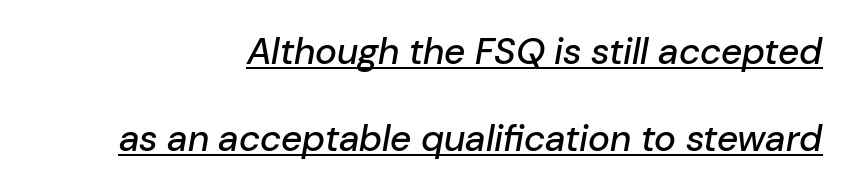
The image shows 37 px text type, italic (leaning right); set right-aligned, loose line spacing (2.36x), normal letter spacing, underlined; low stroke contrast and a medium x-height.
